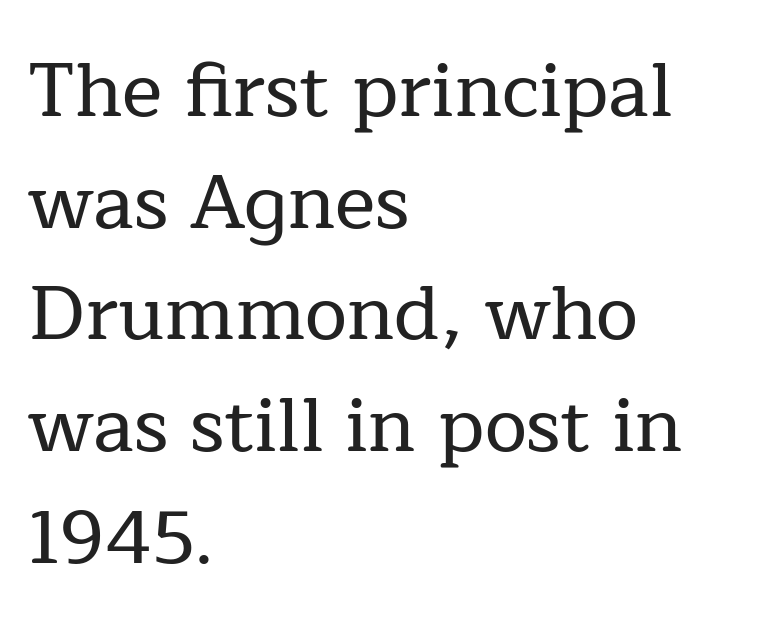
Q: Is the text italic (slanted)? A: No, it is upright.
Q: Is the typeface a serif or a sans-serif typeface? A: Serif.
Q: Is the text underlined? A: No.
Q: How is the paragraph aligned? A: Left-aligned.
Q: Is the spacing between letters normal or unusually wide? A: Normal.
Q: Is the spacing between lines tight, normal or loose? A: Normal.
Q: Width (condensed, normal, or wide)? A: Normal.
Q: Stroke contrast? A: Low.
Q: x-height? A: Medium.
Q: Monospaced? A: No.
